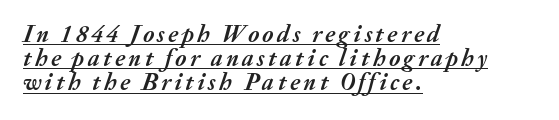
Q: Is the text bold? A: Yes.
Q: Is the text italic (slanted)? A: Yes, it leans right by about 20 degrees.
Q: Is the text underlined? A: Yes.
Q: How is the paragraph aligned? A: Left-aligned.
Q: Is the spacing between lines tight, normal or loose? A: Tight.
